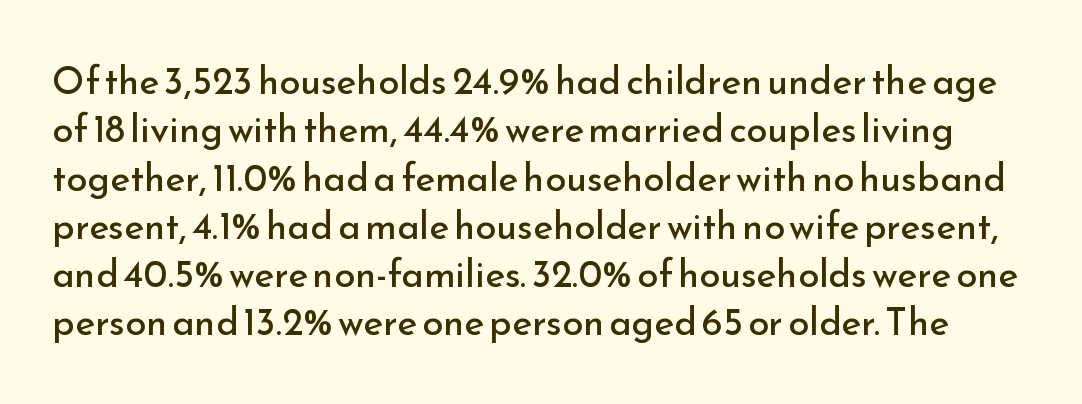
The image shows 38 px regular-weight sans-serif type, upright; set normal line spacing (1.27x), normal letter spacing, not underlined; low stroke contrast and a small x-height.
